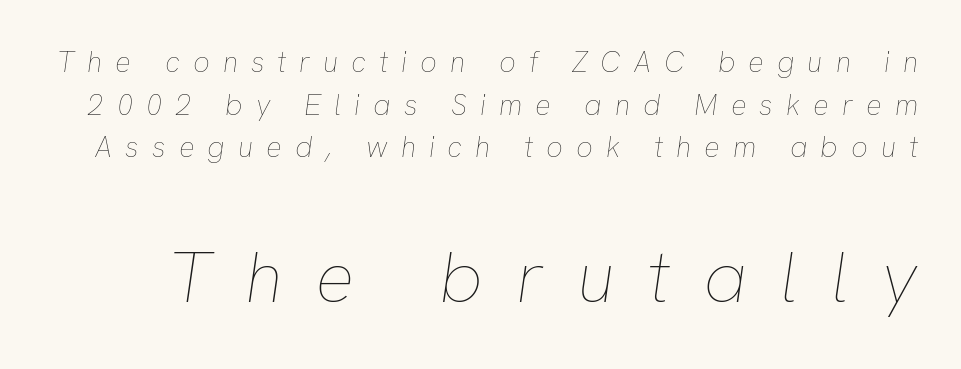
The composition opens small and finishes big. Weight: in the light-to-regular range. Honestly, there is no underline to notice here at all. Summary of vertical rhythm: regular, with standard interline spacing.
